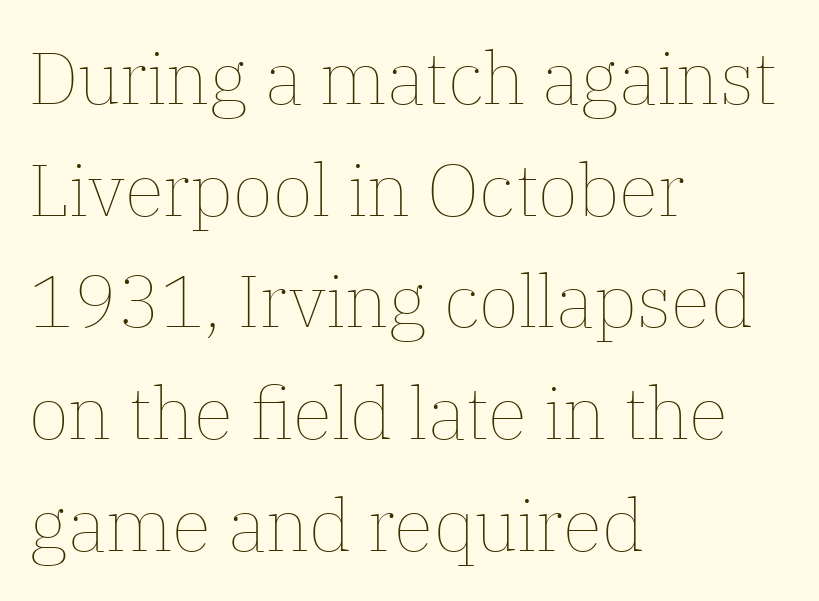
The passage is arranged the way most books set body copy — flush left. Regarding leading, the lines here are spaced in the standard way. Stroke mass is kept to a normal reading level or below. This is roman type, the default non-slanted kind.
